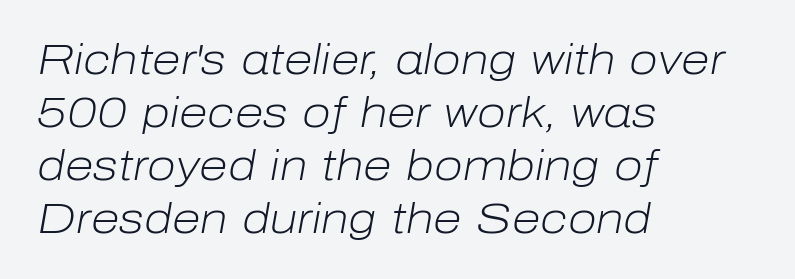
Q: Is the text bold? A: No.
Q: Is the text italic (slanted)? A: Yes, it leans right by about 10 degrees.
Q: Is the text underlined? A: No.
Q: How is the paragraph aligned? A: Left-aligned.
Q: Is the spacing between letters normal or unusually wide? A: Normal.
Q: Is the spacing between lines tight, normal or loose? A: Normal.
Q: Width (condensed, normal, or wide)? A: Normal.
Q: Stroke contrast? A: Low.
Q: x-height? A: Medium.
Q: Monospaced? A: No.
